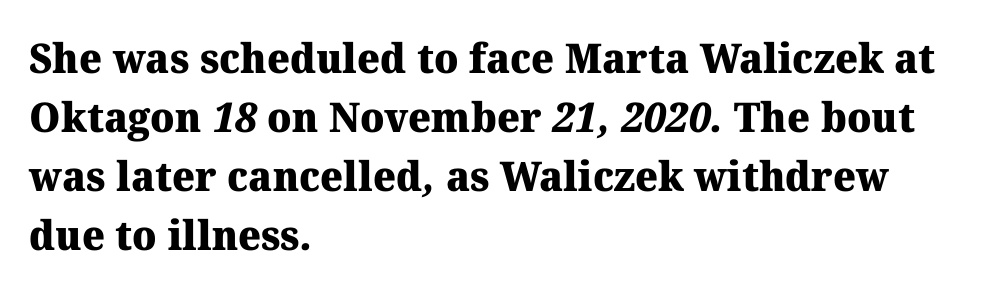
If you measured baseline to baseline, you'd find a middling distance. In terms of letterspacing, this is plain default setting. Lines of text with bare space underneath. Letterform terminals end in serifs throughout the passage. The rendering uses natural spacing where letterforms have individual widths.
